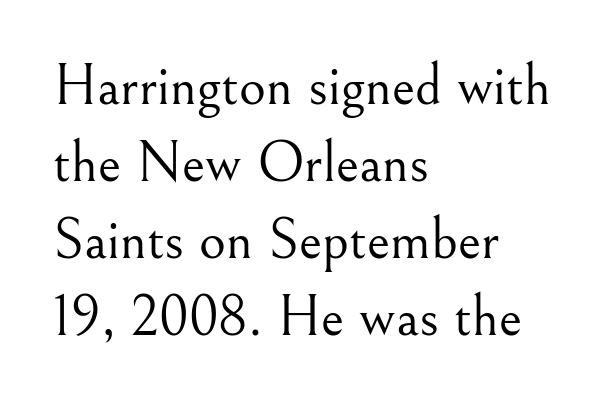
Q: Is the text bold? A: No.
Q: Is the text italic (slanted)? A: No, it is upright.
Q: Is the typeface a serif or a sans-serif typeface? A: Serif.
Q: Is the text underlined? A: No.
Q: How is the paragraph aligned? A: Left-aligned.
Q: Is the spacing between letters normal or unusually wide? A: Normal.
Q: Is the spacing between lines tight, normal or loose? A: Normal.
Q: Width (condensed, normal, or wide)? A: Normal.
Q: Stroke contrast? A: Medium.
Q: x-height? A: Small.
Q: Monospaced? A: No.
